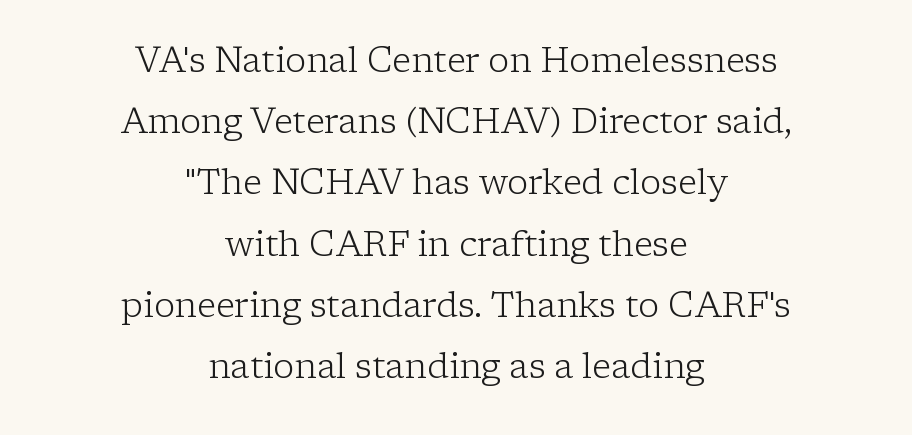
Q: Is the text bold? A: No.
Q: Is the text italic (slanted)? A: No, it is upright.
Q: Is the typeface a serif or a sans-serif typeface? A: Serif.
Q: Is the text underlined? A: No.
Q: How is the paragraph aligned? A: Centered.
Q: Is the spacing between letters normal or unusually wide? A: Normal.
Q: Width (condensed, normal, or wide)? A: Normal.
Q: Stroke contrast? A: Low.
Q: x-height? A: Medium.
Q: Monospaced? A: No.
